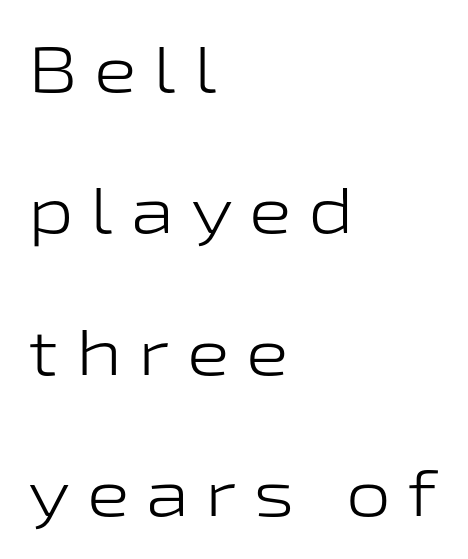
Q: Is the text bold? A: No.
Q: Is the text italic (slanted)? A: No, it is upright.
Q: Is the typeface a serif or a sans-serif typeface? A: Sans-serif.
Q: Is the text underlined? A: No.
Q: How is the paragraph aligned? A: Left-aligned.
Q: Is the spacing between letters normal or unusually wide? A: Unusually wide.
Q: Is the spacing between lines tight, normal or loose? A: Loose.
Q: Width (condensed, normal, or wide)? A: Wide.
Q: Stroke contrast? A: Low.
Q: x-height? A: Medium.
Q: Monospaced? A: No.
